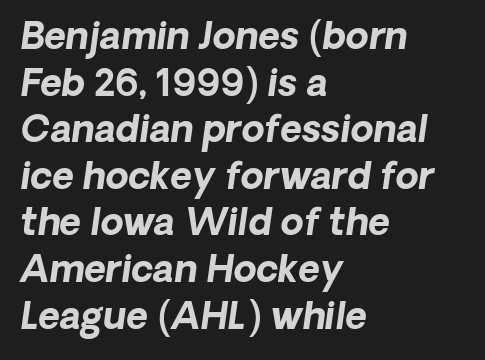
The image shows 37 px bold type, italic (leaning right); set left-aligned, normal line spacing (1.26x), normal letter spacing, not underlined; low stroke contrast and a medium x-height.
